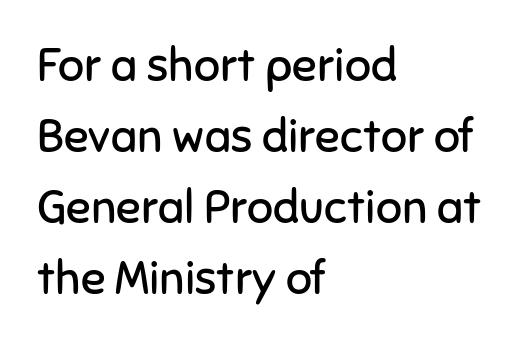
Which margin do the lines hug? The left one — the right edge is uneven. Look at the bottom of the vertical strokes: they stop flat, with no serifs. The baseline area is clear. The vertical gap from one line to the next is medium. Tracking here is standard; glyphs follow each other at the usual distance. Italic? Not at all — the glyphs are vertical.
